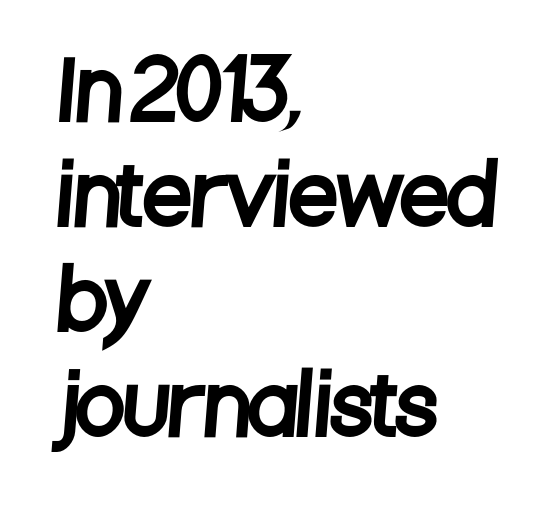
The image shows 79 px condensed sans-serif type; set left-aligned, normal line spacing (1.33x), normal letter spacing, not underlined; low stroke contrast and a large x-height.
